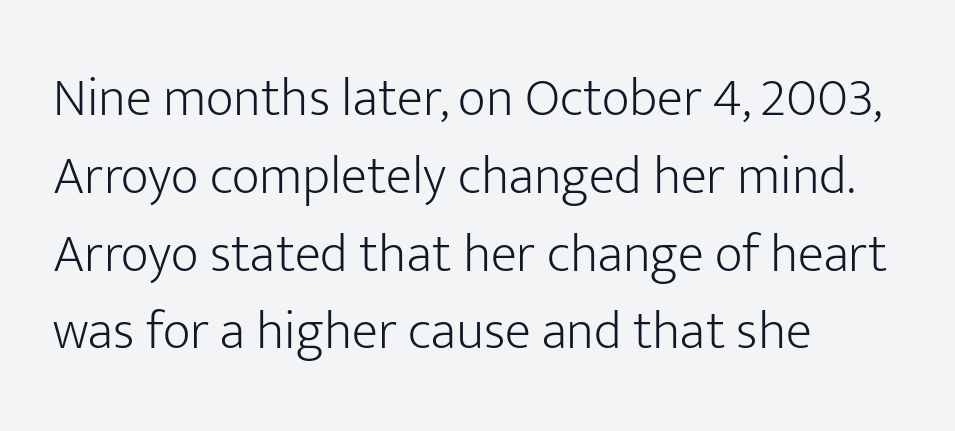
This sample uses plain, unmodified letter spacing. Note the varied advance widths — an 'i' is clearly narrower than an 'm'. The words here are not underlined. Every character sits straight up, as roman type does. Stems and bowls with no extra thickness — not bold. Grotesque or geometric, the face here clearly has no serifs.
